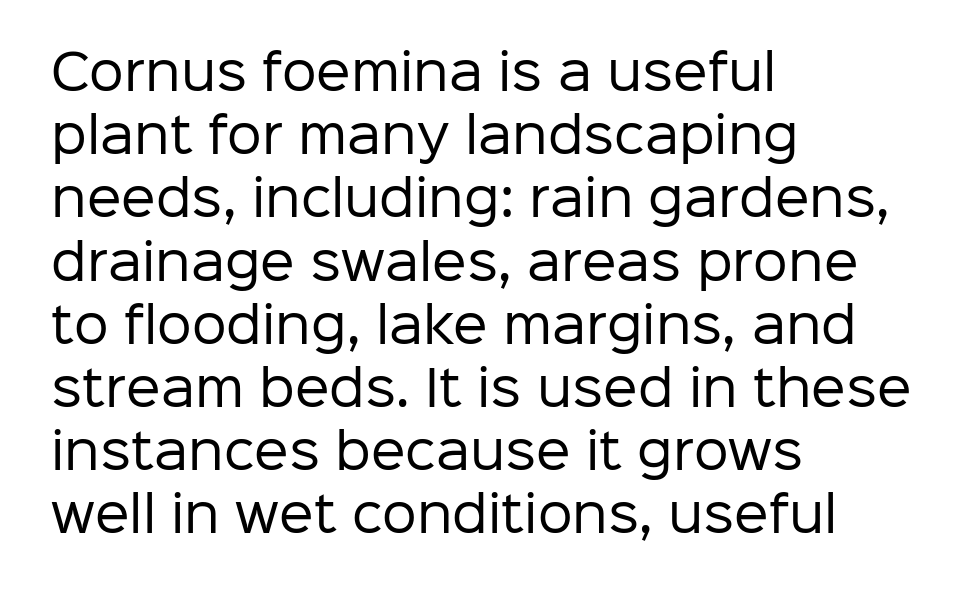
Q: Is the text bold? A: No.
Q: Is the text italic (slanted)? A: No, it is upright.
Q: Is the typeface a serif or a sans-serif typeface? A: Sans-serif.
Q: Is the text underlined? A: No.
Q: How is the paragraph aligned? A: Left-aligned.
Q: Is the spacing between letters normal or unusually wide? A: Normal.
Q: Is the spacing between lines tight, normal or loose? A: Normal.
Q: Width (condensed, normal, or wide)? A: Normal.
Q: Stroke contrast? A: Low.
Q: x-height? A: Medium.
Q: Monospaced? A: No.
